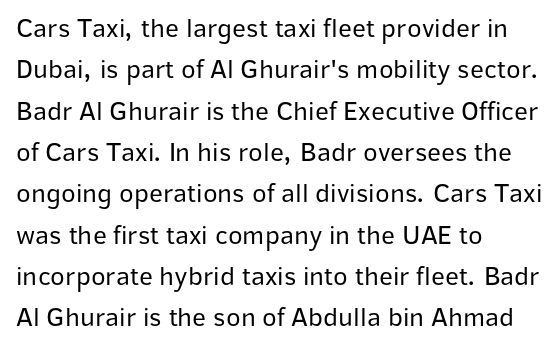
Q: Is the text bold? A: No.
Q: Is the text italic (slanted)? A: No, it is upright.
Q: Is the text underlined? A: No.
Q: How is the paragraph aligned? A: Left-aligned.
Q: Is the spacing between letters normal or unusually wide? A: Normal.
Q: Is the spacing between lines tight, normal or loose? A: Normal.
